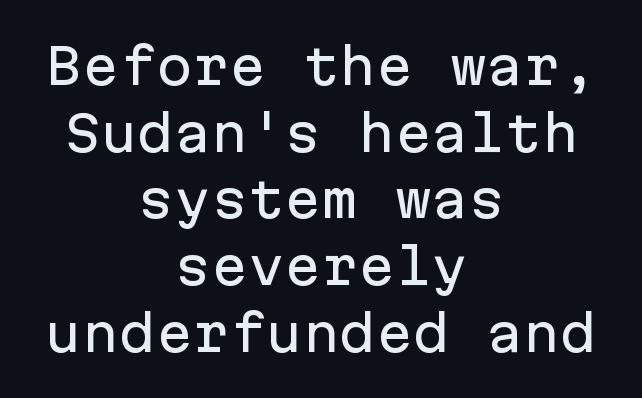
{"serif": "no", "italic": "no", "width": "normal", "stroke_contrast": "low", "x_height": "medium", "monospaced": "yes", "underline": "no", "align": "center", "line_spacing": "normal", "line_spacing_ratio": 1.36, "letter_spacing": "normal", "letter_spacing_em": 0.0, "glyph_px": 49}
